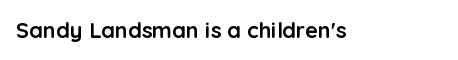
Short note: letters normally spaced. Words float on clear page, feet unadorned. The letters stand upright; this is a roman face. Heavy, bold letterforms.
